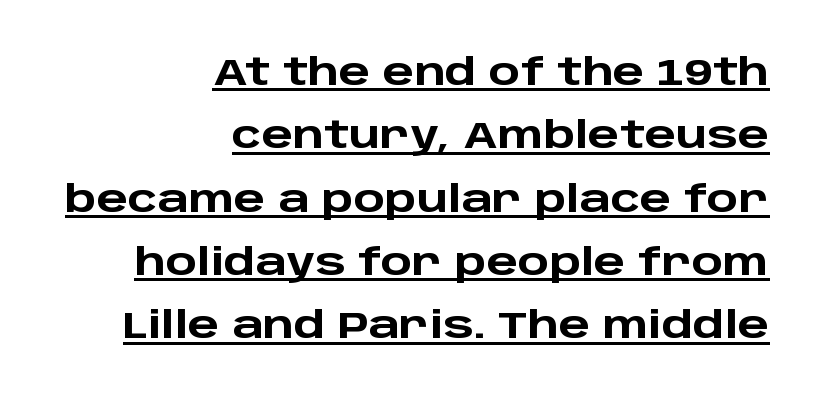
The image shows 37 px heavy, wide sans-serif type, upright; set right-aligned, line spacing 1.71x, normal letter spacing, underlined; low stroke contrast and a large x-height.
